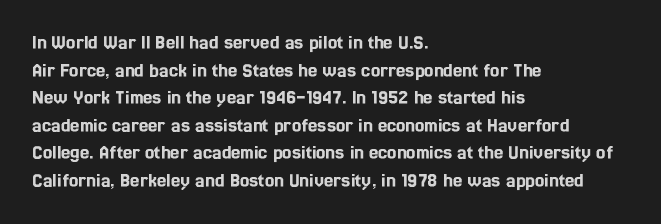
The image shows 21 px text type, upright; set left-aligned, normal line spacing (1.31x), normal letter spacing, not underlined.
